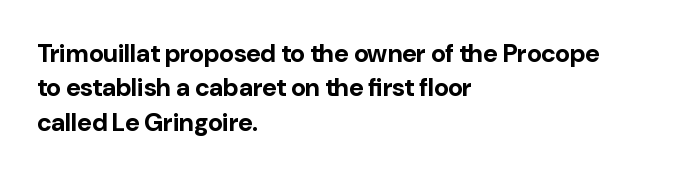
The image shows 25 px bold type, upright; set left-aligned, normal line spacing (1.38x), normal letter spacing, not underlined.
